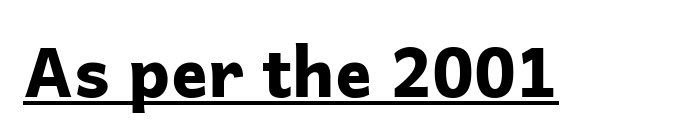
{"serif": "no", "italic": "no", "bold": "yes", "weight": "bold", "width": "normal", "stroke_contrast": "low", "x_height": "medium", "monospaced": "no", "underline": "yes", "letter_spacing": "normal", "letter_spacing_em": 0.0, "glyph_px": 68}
